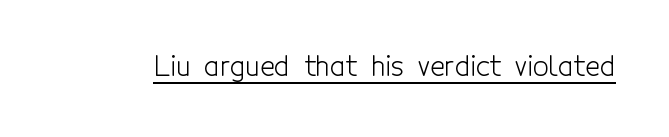
{"serif": "no", "italic": "no", "bold": "no", "weight": "light", "width": "condensed", "x_height": "medium", "monospaced": "no", "underline": "yes", "letter_spacing": "normal", "letter_spacing_em": 0.0, "glyph_px": 28}
